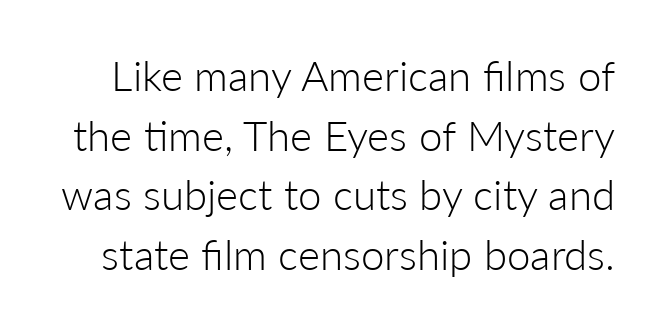
The image shows 42 px light sans-serif type, upright; set normal line spacing (1.42x), normal letter spacing, not underlined; low stroke contrast and a medium x-height.
